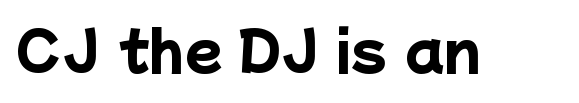
The image shows 54 px heavy sans-serif type; set normal letter spacing, not underlined; low stroke contrast and a medium x-height.
